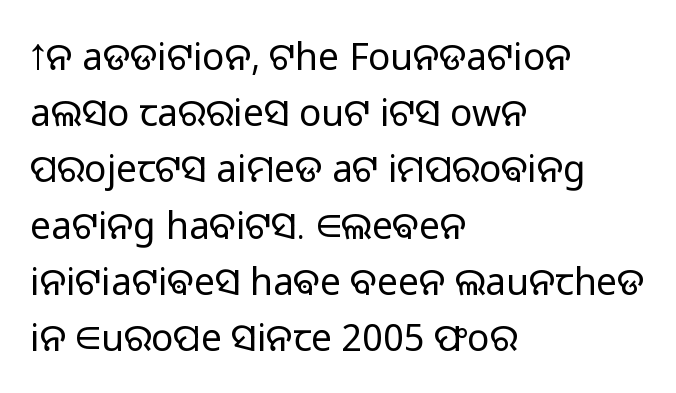
Q: Is the text bold? A: No.
Q: Is the text italic (slanted)? A: No, it is upright.
Q: Is the typeface a serif or a sans-serif typeface? A: Sans-serif.
Q: Is the text underlined? A: No.
Q: How is the paragraph aligned? A: Left-aligned.
Q: Is the spacing between letters normal or unusually wide? A: Normal.
Q: Is the spacing between lines tight, normal or loose? A: Normal.
Q: Width (condensed, normal, or wide)? A: Normal.
Q: Stroke contrast? A: Low.
Q: x-height? A: Medium.
Q: Monospaced? A: No.
